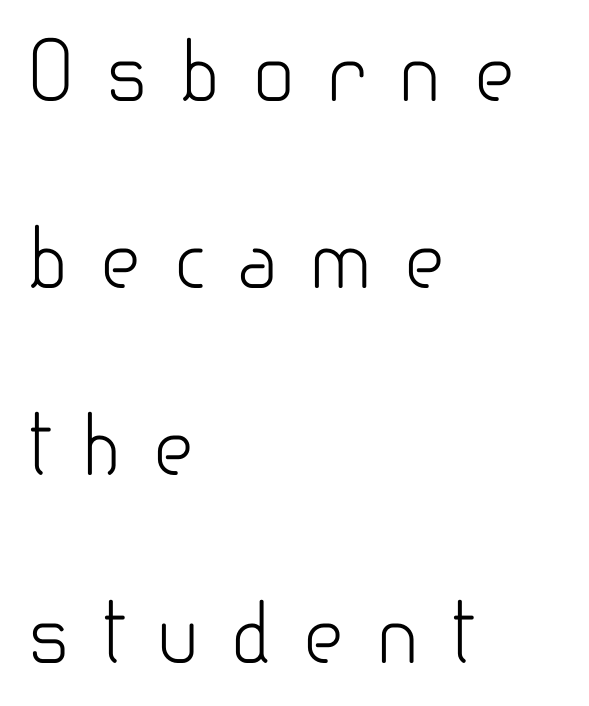
{"serif": "no", "italic": "no", "bold": "no", "weight": "light", "width": "normal", "stroke_contrast": "low", "x_height": "small", "monospaced": "no", "underline": "no", "align": "left", "line_spacing": "loose", "line_spacing_ratio": 2.37, "letter_spacing": "wide", "letter_spacing_em": 0.39, "glyph_px": 79}
